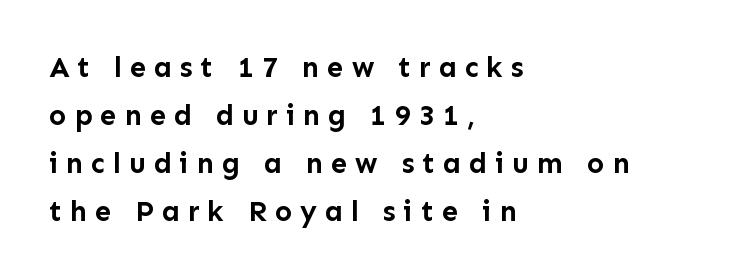
What's the leading like? Ordinary, nothing unusual. I'd describe the lettering as bold — thick and assertive. Glyph-to-glyph distance is far greater than everyday printed text. Proportional: the letters do not fall into vertical columns. Do the letters lean? They stand straight.
